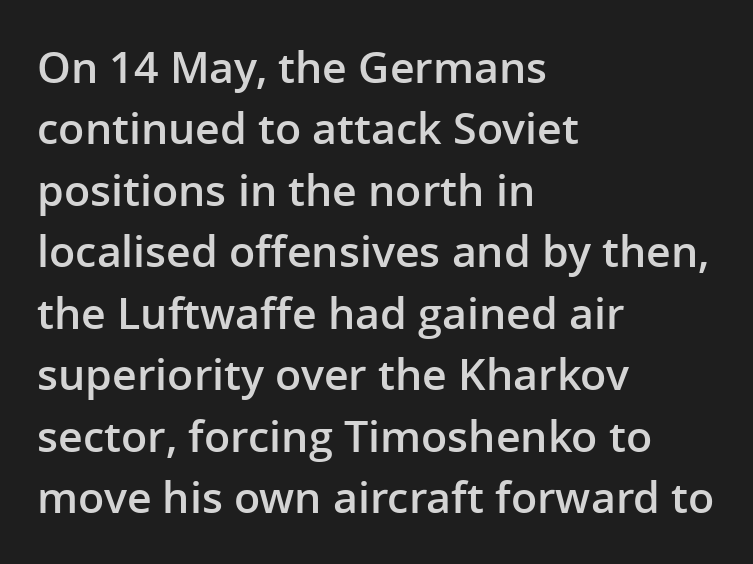
{"serif": "no", "italic": "no", "bold": "semi", "weight": "semibold", "width": "normal", "stroke_contrast": "low", "x_height": "medium", "monospaced": "no", "underline": "no", "align": "left", "line_spacing": "normal", "line_spacing_ratio": 1.43, "letter_spacing": "normal", "letter_spacing_em": 0.0, "glyph_px": 43}
